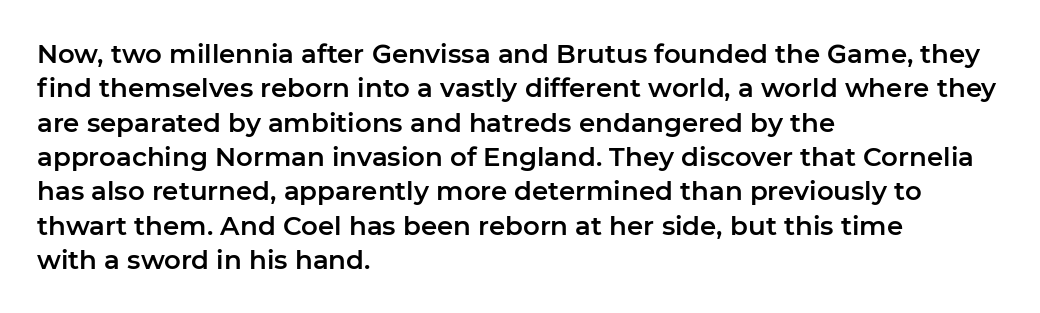
{"italic": "no", "underline": "no", "align": "left", "line_spacing": "normal", "line_spacing_ratio": 1.32, "letter_spacing": "normal", "letter_spacing_em": 0.0, "glyph_px": 26}
